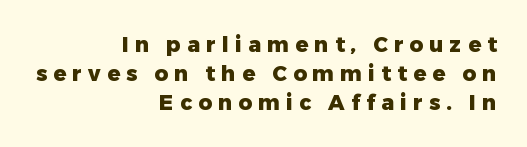
The area under the type is left untouched. The specimen reads as upright at a glance. The passage shown has open, widely tracked lettering throughout. Set as a true bold cut, around the 700 mark. Every row of glyphs terminates at an identical x-position on the right.
